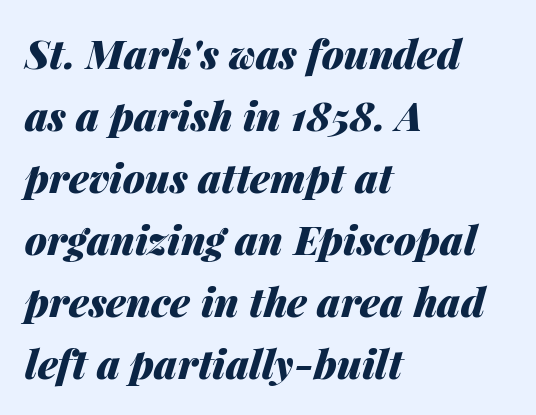
Q: Is the text bold? A: Yes.
Q: Is the text italic (slanted)? A: Yes, it leans right by about 14 degrees.
Q: Is the text underlined? A: No.
Q: How is the paragraph aligned? A: Left-aligned.
Q: Is the spacing between letters normal or unusually wide? A: Normal.
Q: Is the spacing between lines tight, normal or loose? A: Normal.
Q: Width (condensed, normal, or wide)? A: Normal.
Q: Stroke contrast? A: Medium.
Q: x-height? A: Medium.
Q: Monospaced? A: No.
